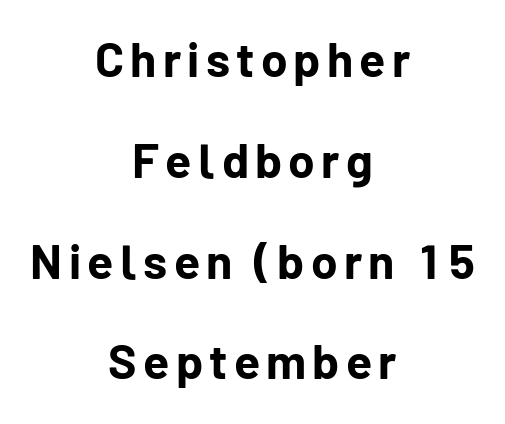
Q: Is the text bold? A: Yes.
Q: Is the text italic (slanted)? A: No, it is upright.
Q: Is the typeface a serif or a sans-serif typeface? A: Sans-serif.
Q: Is the text underlined? A: No.
Q: How is the paragraph aligned? A: Centered.
Q: Is the spacing between lines tight, normal or loose? A: Loose.
Q: Width (condensed, normal, or wide)? A: Normal.
Q: Stroke contrast? A: Low.
Q: x-height? A: Medium.
Q: Monospaced? A: No.
